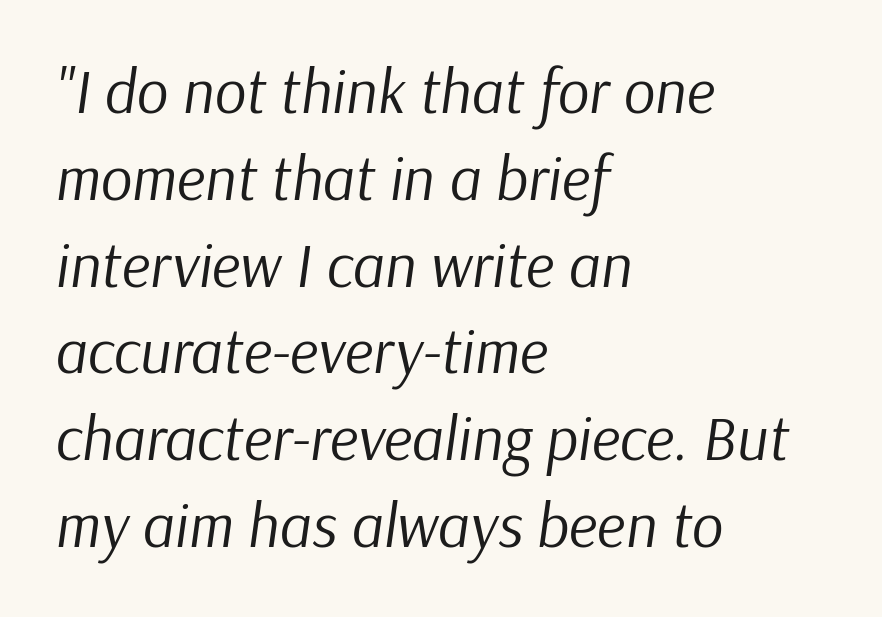
Anything drawn beneath the words? Only blank space. The letters advance in unequal steps, a hallmark of proportional type. If you measured baseline to baseline, you'd find a middling distance. The ragged edge is on the right, which tells us the setting is flush left. Slant detected: the letters are inclined.
